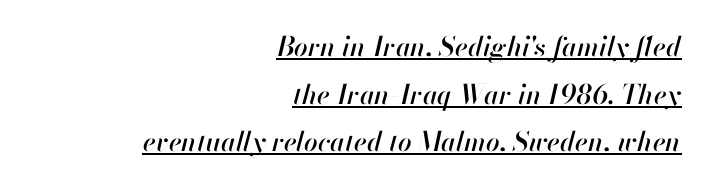
Q: Is the text italic (slanted)? A: Yes, it leans right by about 13 degrees.
Q: Is the text underlined? A: Yes.
Q: How is the paragraph aligned? A: Right-aligned.
Q: Is the spacing between letters normal or unusually wide? A: Normal.
